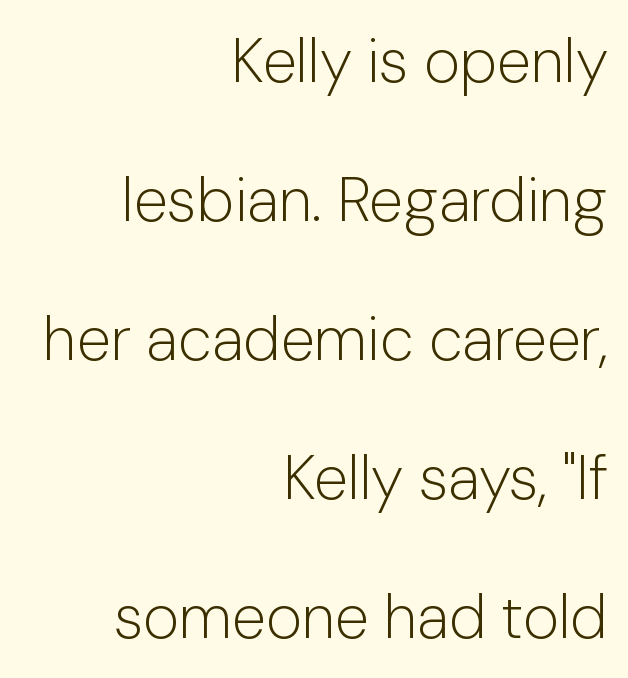
The image shows 62 px light sans-serif type, upright; set right-aligned, loose line spacing (2.24x), normal letter spacing, not underlined; low stroke contrast and a medium x-height.
